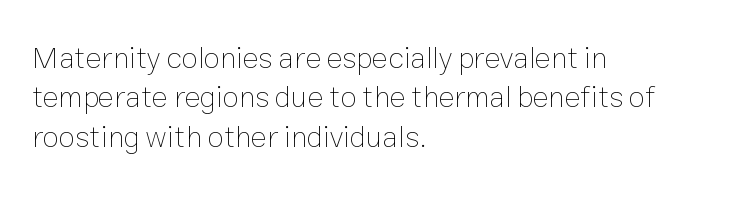
The image shows 30 px thin type, upright; set left-aligned, normal line spacing (1.31x), normal letter spacing, not underlined; low stroke contrast and a medium x-height.
